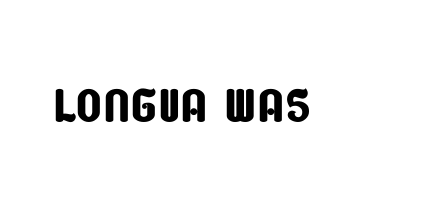
The image shows 69 px condensed sans-serif type; set normal letter spacing, not underlined; low stroke contrast and a large x-height.
